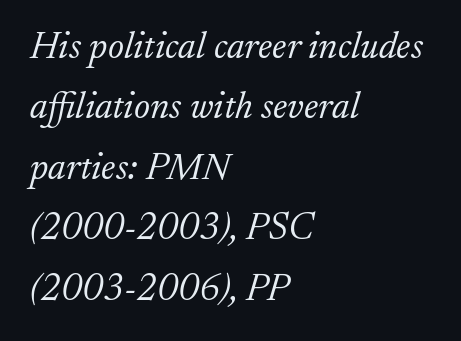
Q: Is the text bold? A: No.
Q: Is the text italic (slanted)? A: Yes, it leans right by about 17 degrees.
Q: Is the typeface a serif or a sans-serif typeface? A: Serif.
Q: Is the text underlined? A: No.
Q: How is the paragraph aligned? A: Left-aligned.
Q: Is the spacing between letters normal or unusually wide? A: Normal.
Q: Is the spacing between lines tight, normal or loose? A: Normal.
Q: Width (condensed, normal, or wide)? A: Normal.
Q: Stroke contrast? A: Low.
Q: x-height? A: Small.
Q: Monospaced? A: No.
